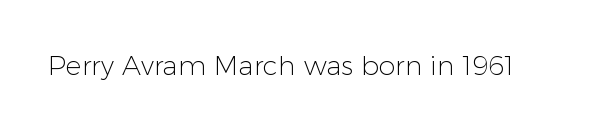
Q: Is the text bold? A: No.
Q: Is the text italic (slanted)? A: No, it is upright.
Q: Is the text underlined? A: No.
Q: Is the spacing between letters normal or unusually wide? A: Normal.
